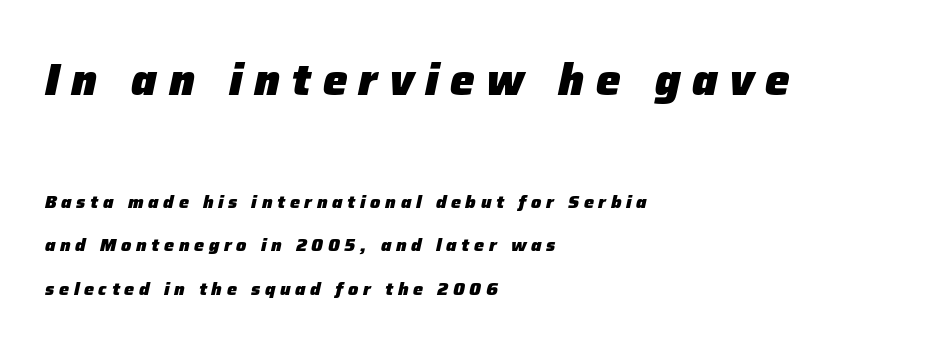
The image shows 44 px heavy type, italic (leaning right); set left-aligned, loose line spacing (2.42x), unusually wide letter spacing (+0.26 em), not underlined; the first (top) block is 2.44x larger; low stroke contrast and a medium x-height.
